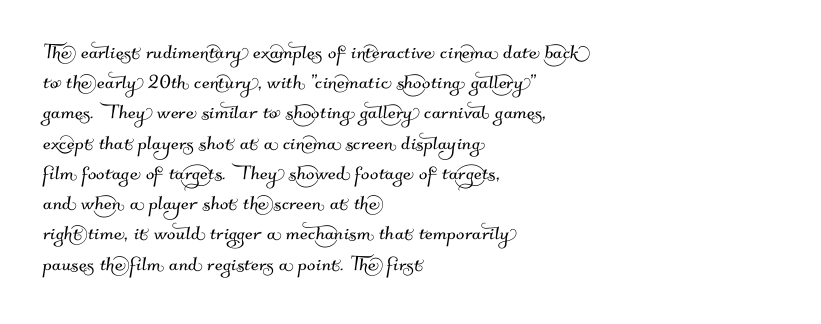
{"underline": "no", "align": "left", "line_spacing_ratio": 1.21, "letter_spacing": "normal", "letter_spacing_em": 0.0, "glyph_px": 25}
